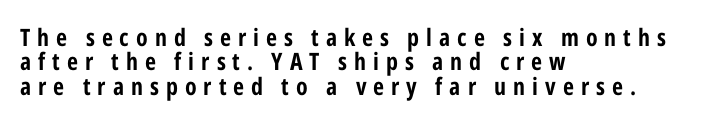
This rendering uses left alignment, leaving the right contour irregular. This rendering widens character spacing well past its baseline value. Very little white space separates one row of letters from the next. The font's upright variant was chosen for this text. Glance below the letters and you will spot only blank space.
